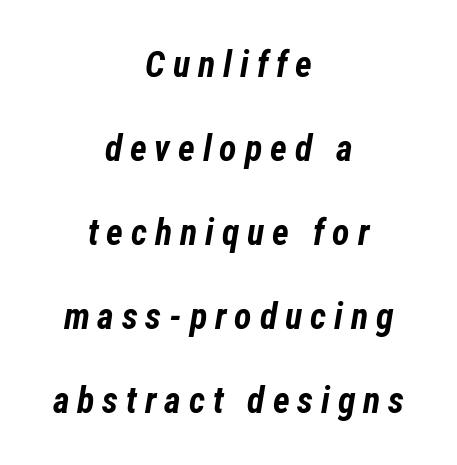
{"italic": "yes", "lean": "right", "slant_degrees": 12, "bold": "yes", "weight": "bold", "width": "condensed", "stroke_contrast": "low", "x_height": "medium", "monospaced": "no", "underline": "no", "align": "center", "line_spacing": "loose", "line_spacing_ratio": 2.33, "letter_spacing": "wide", "letter_spacing_em": 0.22, "glyph_px": 36}
